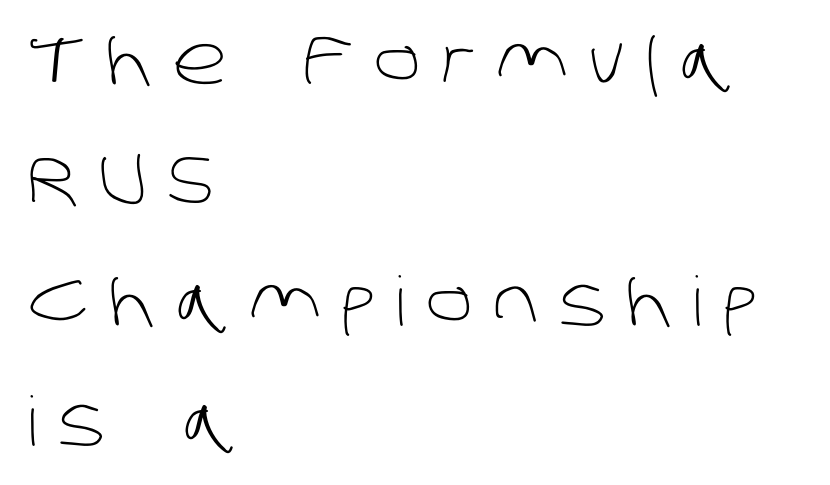
{"serif": "no", "bold": "no", "weight": "light", "width": "normal", "stroke_contrast": "low", "x_height": "large", "monospaced": "no", "underline": "no", "align": "left", "line_spacing_ratio": 1.77, "letter_spacing": "wide", "letter_spacing_em": 0.3, "glyph_px": 68}
